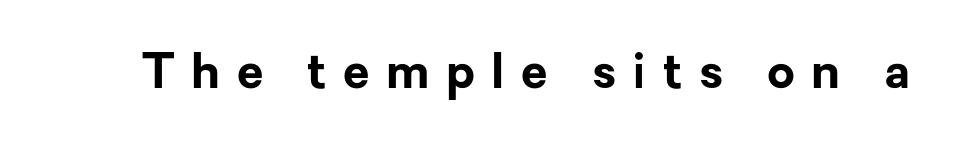
The image shows 48 px bold sans-serif type, upright; set unusually wide letter spacing (+0.34 em), not underlined; low stroke contrast and a medium x-height.
